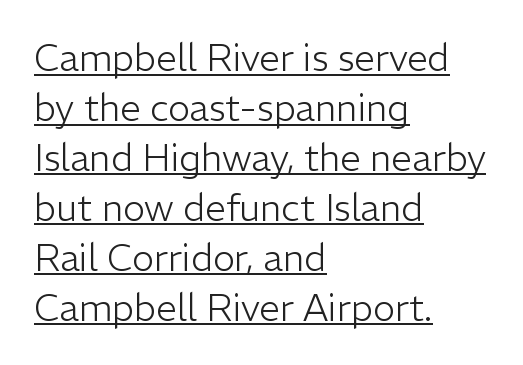
The image shows 37 px light sans-serif type, upright; set left-aligned, normal line spacing (1.35x), normal letter spacing, underlined; low stroke contrast and a medium x-height.
